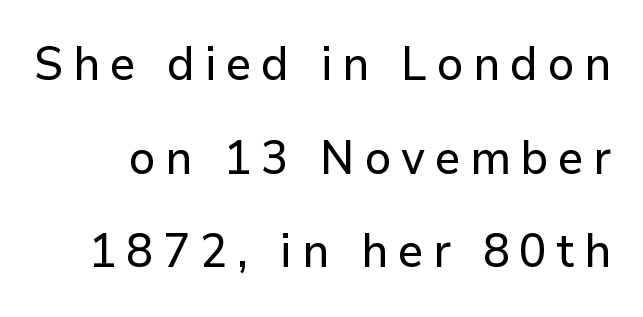
Type without underlining. The passage shown is typed in a proportional face where columns would drift. Display-style spreading of the glyphs; the letterfit is very open. Each new line begins a long way beneath the previous one. A roman cut, with each character standing at attention. A typesetter would label this face a sans.
